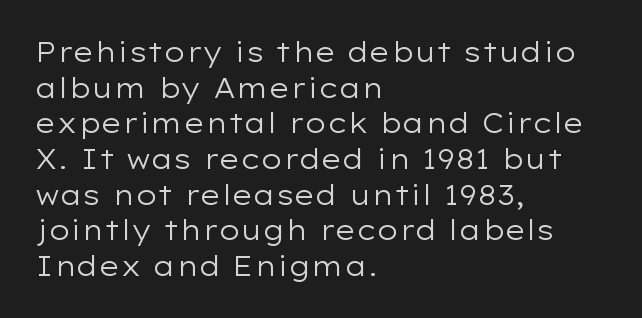
Q: Is the text bold? A: No.
Q: Is the text italic (slanted)? A: No, it is upright.
Q: Is the text underlined? A: No.
Q: How is the paragraph aligned? A: Left-aligned.
Q: Is the spacing between letters normal or unusually wide? A: Normal.
Q: Is the spacing between lines tight, normal or loose? A: Normal.
